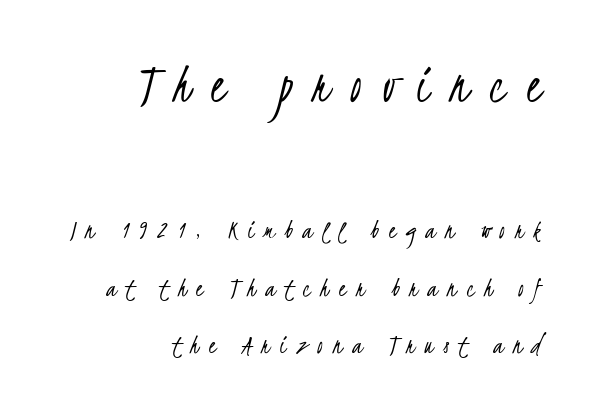
Whoever set this made the first block the dominant, larger element. Here the designer chose a conventional face with non-uniform glyph widths. You can tell from the bare stems that sans-serif type was used. The space beneath each line is pristine and unruled.
